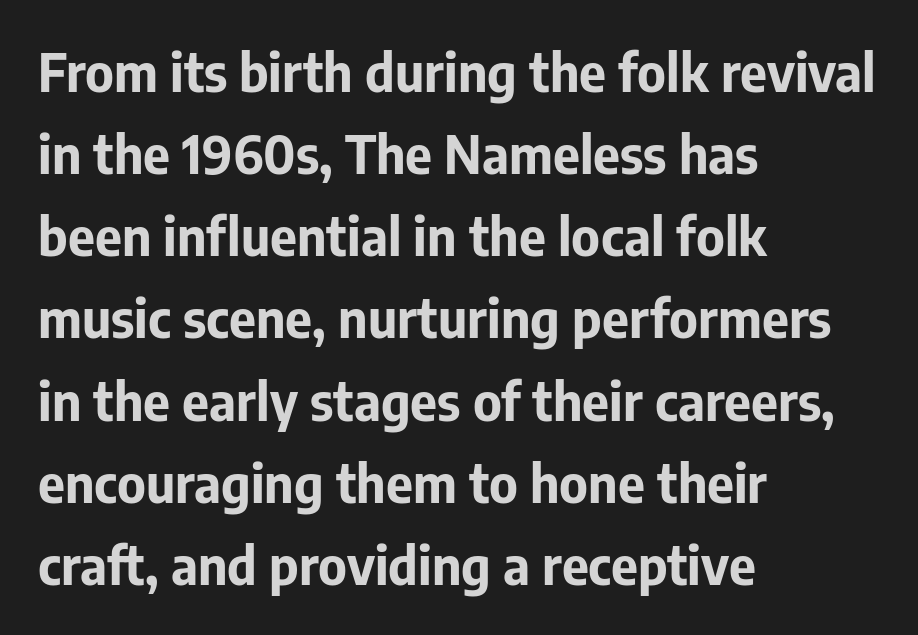
It's the straight-up-and-down kind of type. These lines are set flush left with a ragged right edge. The face used here is proportionally spaced, like ordinary book or web type. Compared with an ordinary text face, these strokes are far heavier — a full bold. Does the leading feel generous? No, just average.
